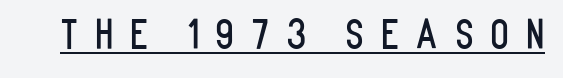
{"serif": "no", "italic": "no", "width": "condensed", "stroke_contrast": "low", "x_height": "large", "monospaced": "no", "underline": "yes", "letter_spacing": "wide", "letter_spacing_em": 0.42, "glyph_px": 39}
